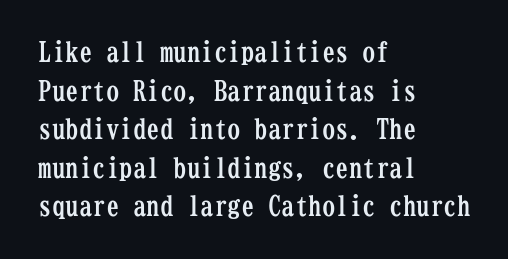
{"italic": "no", "bold": "yes", "underline": "no", "align": "left", "line_spacing": "normal", "line_spacing_ratio": 1.43, "letter_spacing": "normal", "letter_spacing_em": 0.0, "glyph_px": 27}
